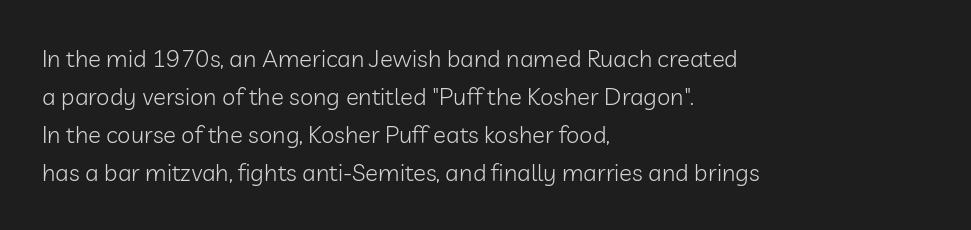
Is there much room between lines? A standard amount, neither cramped nor airy. A roman cut, with each character standing at attention. How are the letters spaced? Ordinarily, with no added tracking. This rendering features lettering with no underline. The paragraph shown leans on its left margin. The weight tops out at a normal text grade.
